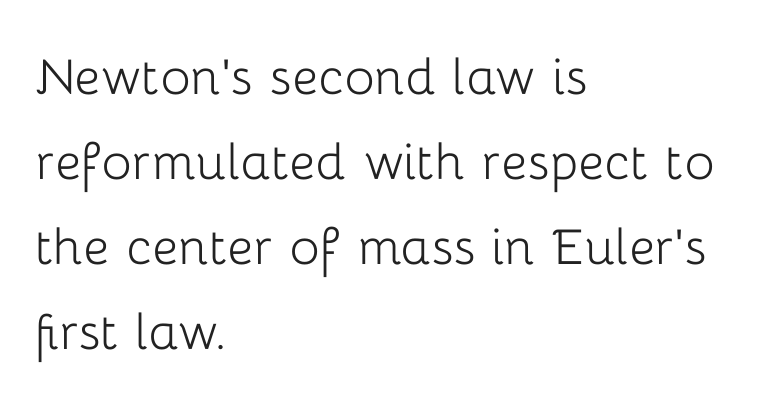
Descenders are the only things crossing below the line. Interline gaps are of average width in this sample. If you drew a ruler down the left edge, every line would touch it. The font family rendered here belongs to the sans-serif group.
